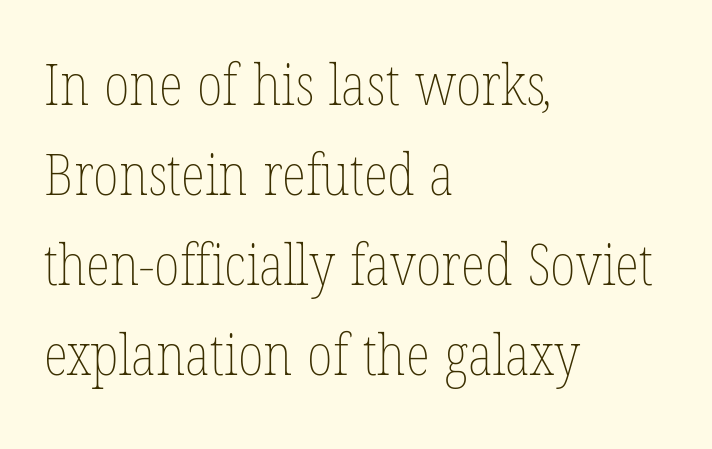
Q: Is the text bold? A: No.
Q: Is the text underlined? A: No.
Q: How is the paragraph aligned? A: Left-aligned.
Q: Is the spacing between letters normal or unusually wide? A: Normal.
Q: Is the spacing between lines tight, normal or loose? A: Normal.
Q: Width (condensed, normal, or wide)? A: Condensed.
Q: Stroke contrast? A: Low.
Q: x-height? A: Medium.
Q: Monospaced? A: No.
